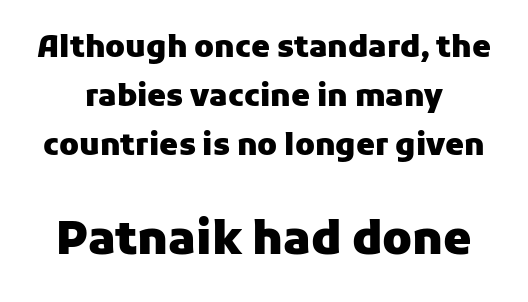
The string is rendered with underlining switched off. How are the letters spaced? Ordinarily, with no added tracking. The font is running at its bold setting. Normally led — the rows are evenly, conventionally spaced. The face used here is a sans, in the tradition of grotesques and geometrics. The lower block of text is set noticeably larger than the block above it.
